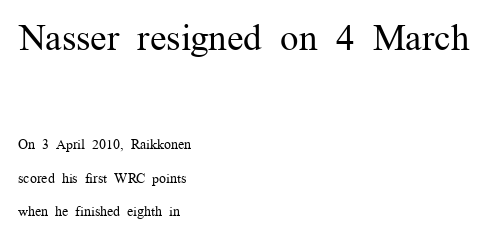
The image shows 37 px regular-weight serif type, upright; set left-aligned, loose line spacing (2.41x), normal letter spacing, not underlined; the first (top) block is 2.64x larger; medium stroke contrast and a medium x-height.
